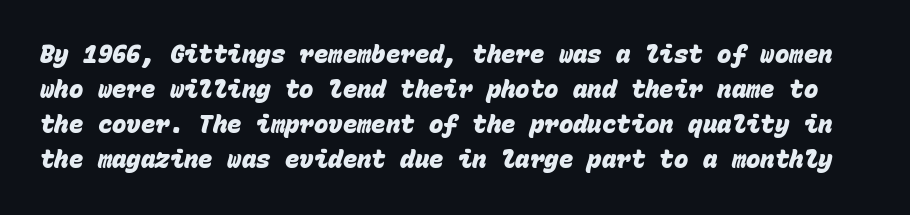
The image shows 24 px bold type; set normal line spacing (1.46x), normal letter spacing, not underlined.
